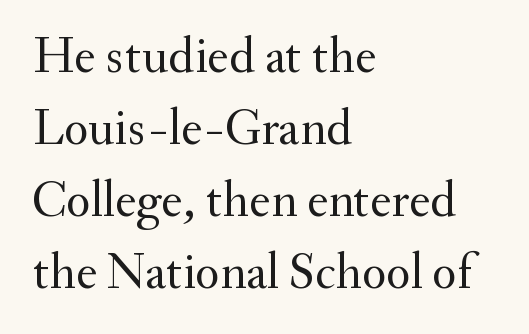
The image shows 51 px regular-weight serif type, upright; set left-aligned, normal line spacing (1.41x), normal letter spacing, not underlined; medium stroke contrast and a small x-height.
